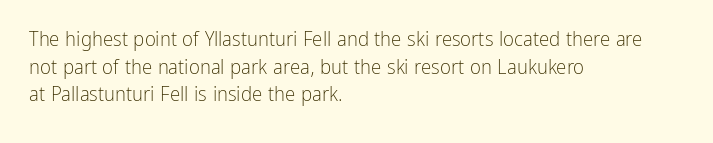
Q: Is the text bold? A: No.
Q: Is the text italic (slanted)? A: No, it is upright.
Q: Is the text underlined? A: No.
Q: How is the paragraph aligned? A: Left-aligned.
Q: Is the spacing between letters normal or unusually wide? A: Normal.
Q: Is the spacing between lines tight, normal or loose? A: Normal.
